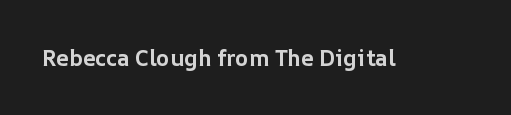
{"italic": "no", "bold": "yes", "underline": "no", "letter_spacing": "normal", "letter_spacing_em": 0.0, "glyph_px": 22}
